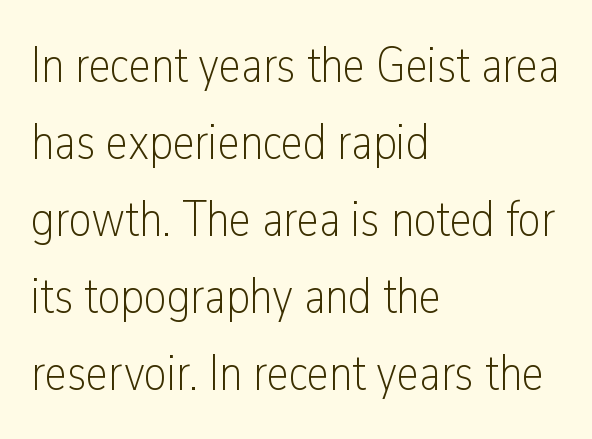
{"serif": "no", "italic": "no", "bold": "no", "weight": "light", "width": "condensed", "stroke_contrast": "low", "x_height": "medium", "monospaced": "no", "underline": "no", "align": "left", "line_spacing": "normal", "line_spacing_ratio": 1.54, "letter_spacing": "normal", "letter_spacing_em": 0.0, "glyph_px": 50}
